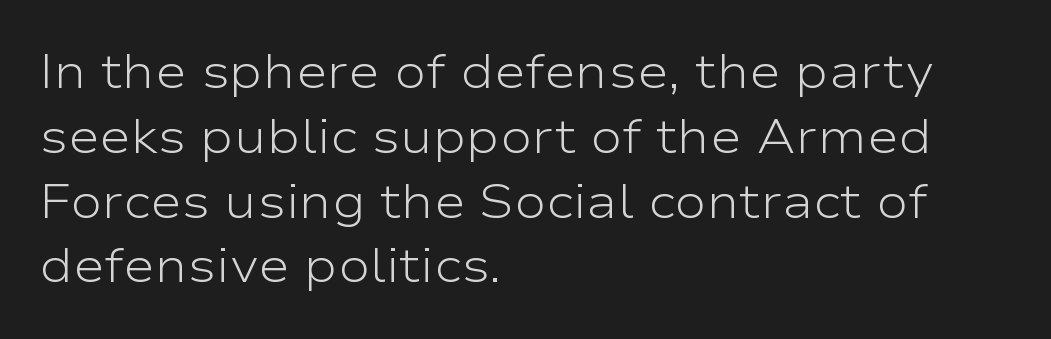
Q: Is the text bold? A: No.
Q: Is the text italic (slanted)? A: No, it is upright.
Q: Is the typeface a serif or a sans-serif typeface? A: Sans-serif.
Q: Is the text underlined? A: No.
Q: How is the paragraph aligned? A: Left-aligned.
Q: Is the spacing between letters normal or unusually wide? A: Normal.
Q: Is the spacing between lines tight, normal or loose? A: Normal.
Q: Width (condensed, normal, or wide)? A: Wide.
Q: Stroke contrast? A: Low.
Q: x-height? A: Medium.
Q: Monospaced? A: No.
